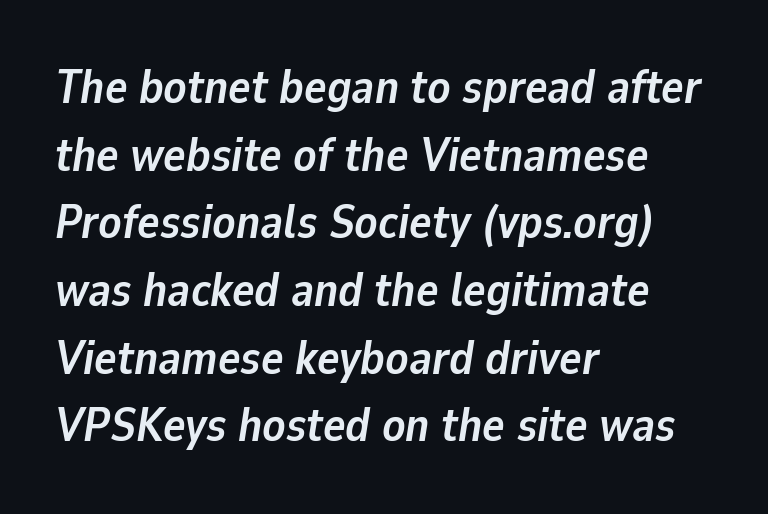
Q: Is the text bold? A: Yes.
Q: Is the text italic (slanted)? A: Yes, it leans right by about 9 degrees.
Q: Is the text underlined? A: No.
Q: How is the paragraph aligned? A: Left-aligned.
Q: Is the spacing between letters normal or unusually wide? A: Normal.
Q: Is the spacing between lines tight, normal or loose? A: Normal.
Q: Width (condensed, normal, or wide)? A: Normal.
Q: Stroke contrast? A: Low.
Q: x-height? A: Medium.
Q: Monospaced? A: No.
